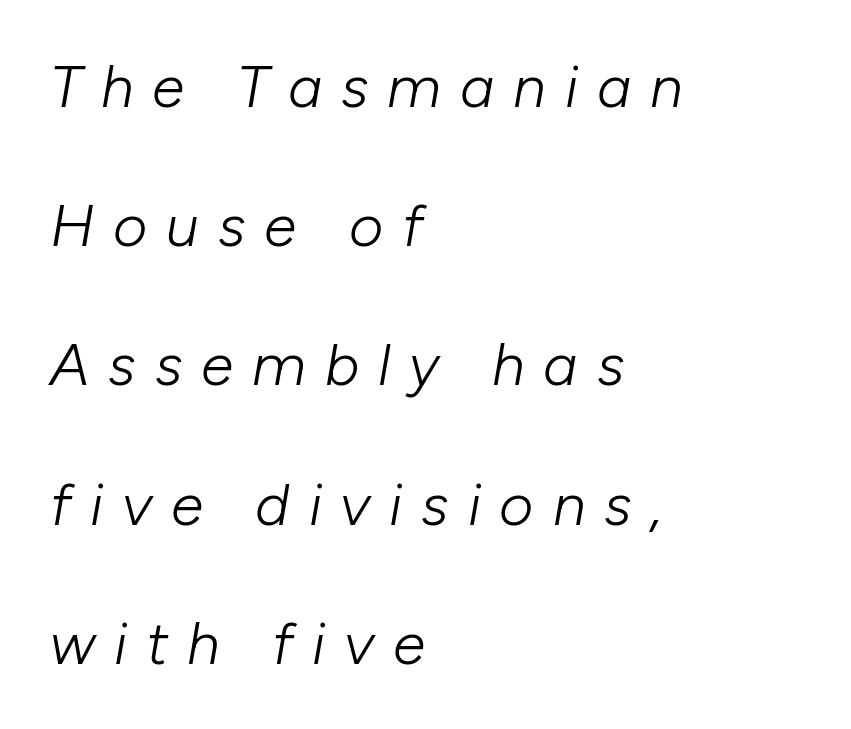
The image shows 59 px light type, italic (leaning right); set left-aligned, loose line spacing (2.36x), unusually wide letter spacing (+0.32 em), not underlined; low stroke contrast and a medium x-height.
